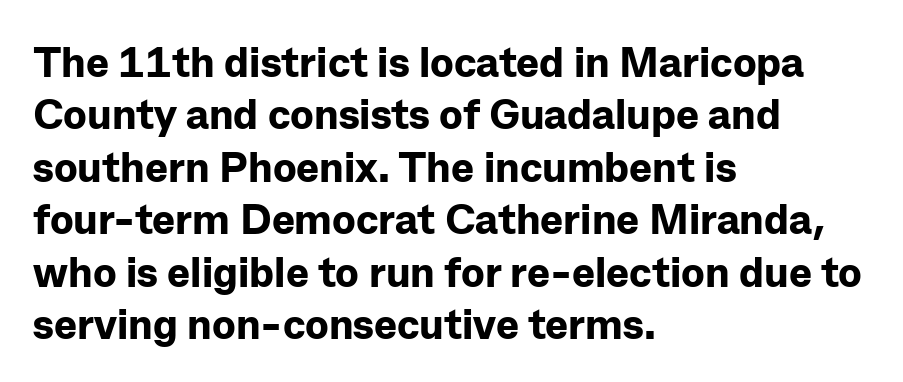
Q: Is the text bold? A: Yes.
Q: Is the text italic (slanted)? A: No, it is upright.
Q: Is the typeface a serif or a sans-serif typeface? A: Sans-serif.
Q: Is the text underlined? A: No.
Q: How is the paragraph aligned? A: Left-aligned.
Q: Is the spacing between letters normal or unusually wide? A: Normal.
Q: Width (condensed, normal, or wide)? A: Normal.
Q: Stroke contrast? A: Low.
Q: x-height? A: Medium.
Q: Monospaced? A: No.
